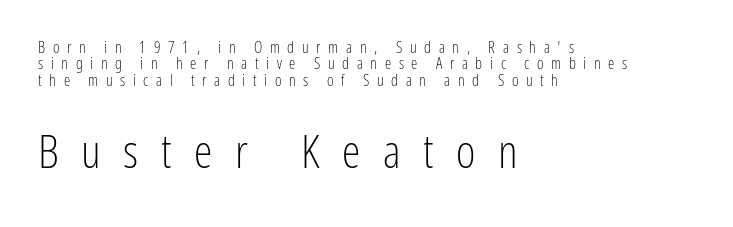
Q: Is the text bold? A: No.
Q: Is the text italic (slanted)? A: No, it is upright.
Q: Is the typeface a serif or a sans-serif typeface? A: Sans-serif.
Q: Is the text underlined? A: No.
Q: How is the paragraph aligned? A: Left-aligned.
Q: Is the spacing between letters normal or unusually wide? A: Unusually wide.
Q: Is the spacing between lines tight, normal or loose? A: Tight.
Q: Which block of text is set in a larger size, the first (top) or the second (bottom)? A: The second (bottom) one.
Q: Width (condensed, normal, or wide)? A: Condensed.
Q: Stroke contrast? A: Low.
Q: x-height? A: Medium.
Q: Monospaced? A: No.
